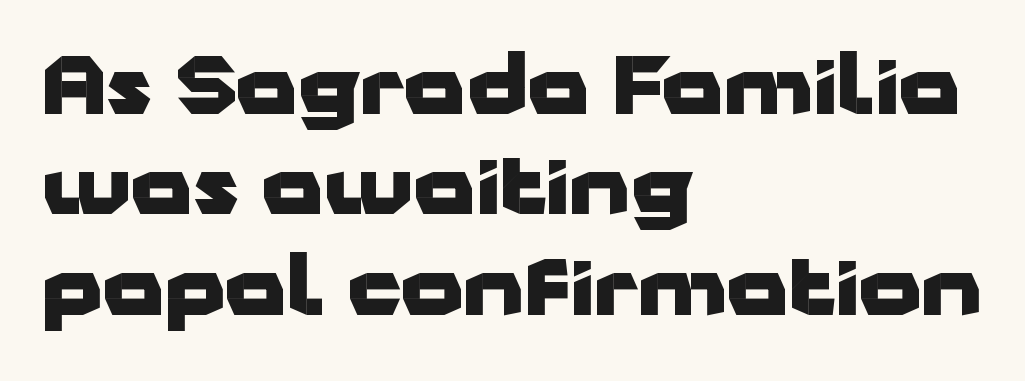
{"serif": "no", "italic": "no", "bold": "yes", "weight": "heavy", "width": "wide", "stroke_contrast": "low", "x_height": "medium", "monospaced": "no", "underline": "no", "align": "left", "line_spacing": "normal", "line_spacing_ratio": 1.27, "letter_spacing": "normal", "letter_spacing_em": 0.0, "glyph_px": 79}
